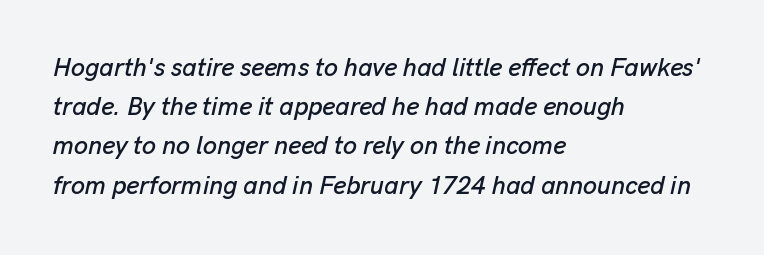
The image shows 25 px text type, italic (leaning right); set left-aligned, normal line spacing (1.57x), normal letter spacing, not underlined.
